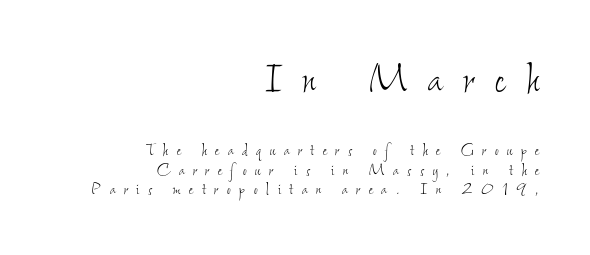
Q: Is the text bold? A: No.
Q: Is the text underlined? A: No.
Q: How is the paragraph aligned? A: Right-aligned.
Q: Is the spacing between letters normal or unusually wide? A: Unusually wide.
Q: Is the spacing between lines tight, normal or loose? A: Tight.
Q: Which block of text is set in a larger size, the first (top) or the second (bottom)? A: The first (top) one.
Q: Width (condensed, normal, or wide)? A: Condensed.
Q: Stroke contrast? A: Low.
Q: x-height? A: Small.
Q: Monospaced? A: No.
